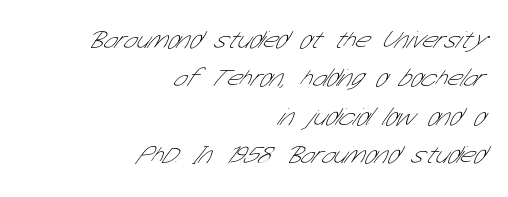
{"bold": "no", "underline": "no", "align": "right", "line_spacing": "normal", "line_spacing_ratio": 1.54, "letter_spacing": "normal", "letter_spacing_em": 0.0, "glyph_px": 25}
